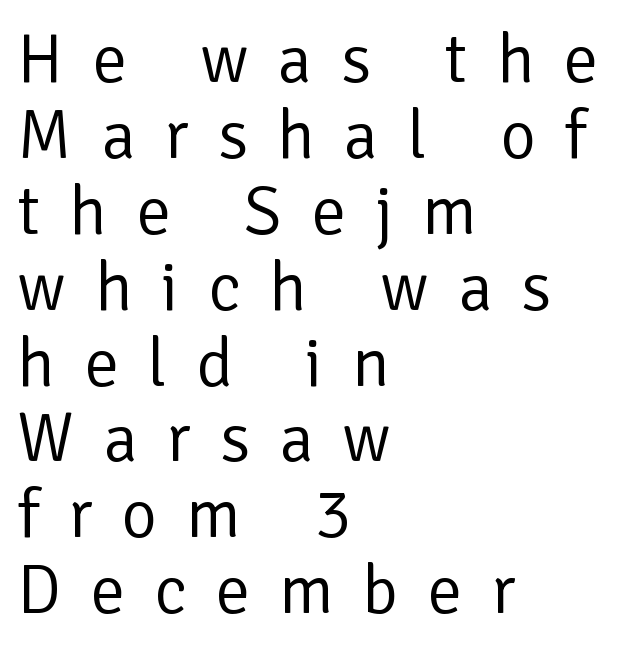
The letters advance in unequal steps, a hallmark of proportional type. The rag falls on the right side of this text block. No chunkiness to these letters — they're not bold. Rendered with straight, roman letterforms.
